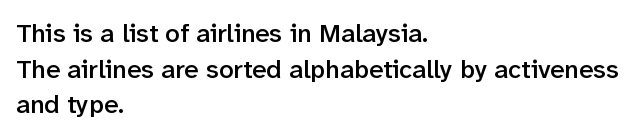
The letters sit at their default tracking, neither squeezed nor spread. Line starts are locked; line ends wander. These words are printed semibold, heavier than regular yet not bold. Does the lettering tilt? It doesn't — this is upright. Students, observe: this is what conventionally led text looks like. Type without underlining.
